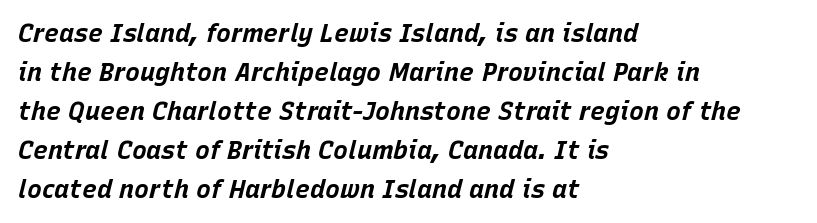
Does the leading feel generous? No, just average. The rendering applies a slant to the glyphs. Is the type bold? Yes — the strokes are clearly thick and heavy. Notice how the passage keeps a crisp vertical edge on the left only. The gap between lines stays unmarked.
